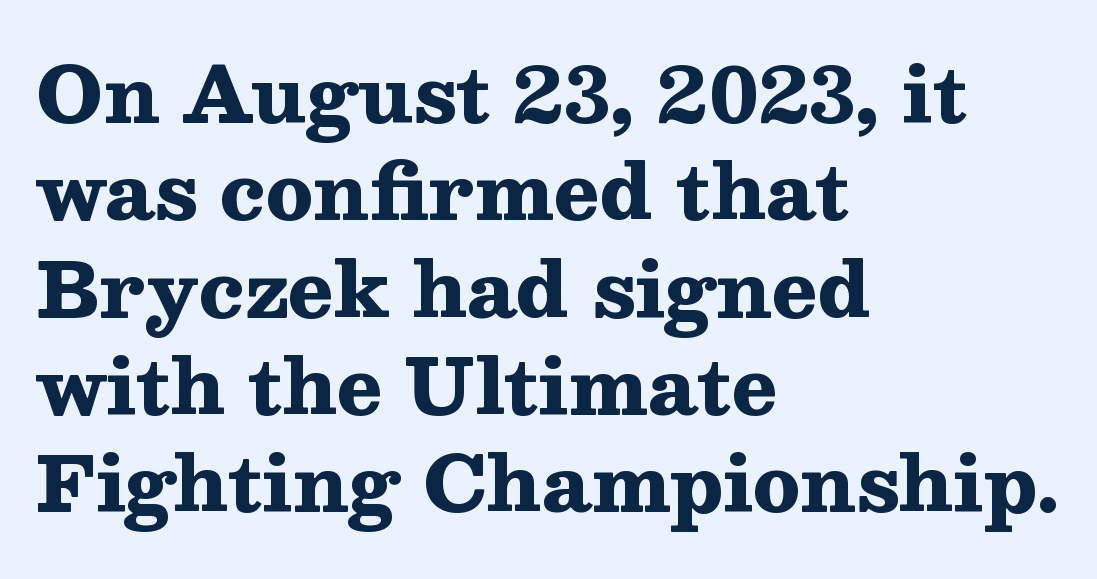
A serif font was chosen for this passage. Do the characters align in a grid? No, the font is proportional. Vertically, the passage feels balanced, rows spaced as you'd expect. Nobody touched the tracking dial on this one. What weight is shown? A full bold with thick strokes.
